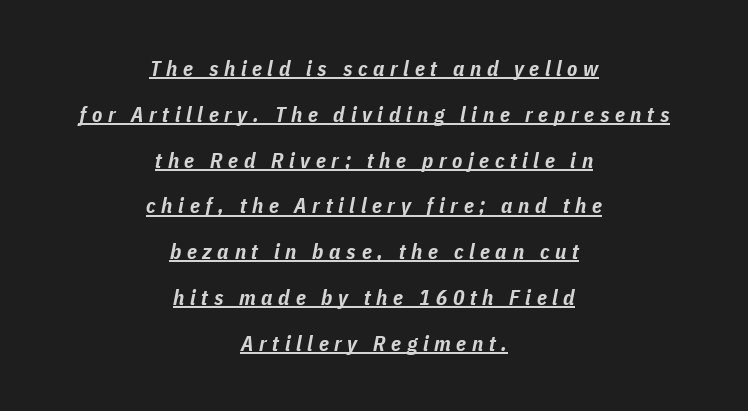
The image shows 21 px bold type, italic (leaning right); set centered, loose line spacing (2.18x), unusually wide letter spacing (+0.27 em), underlined.
